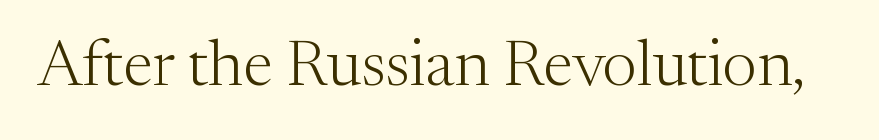
Q: Is the text bold? A: No.
Q: Is the text italic (slanted)? A: No, it is upright.
Q: Is the typeface a serif or a sans-serif typeface? A: Serif.
Q: Is the text underlined? A: No.
Q: Is the spacing between letters normal or unusually wide? A: Normal.
Q: Width (condensed, normal, or wide)? A: Normal.
Q: Stroke contrast? A: Medium.
Q: x-height? A: Medium.
Q: Monospaced? A: No.
